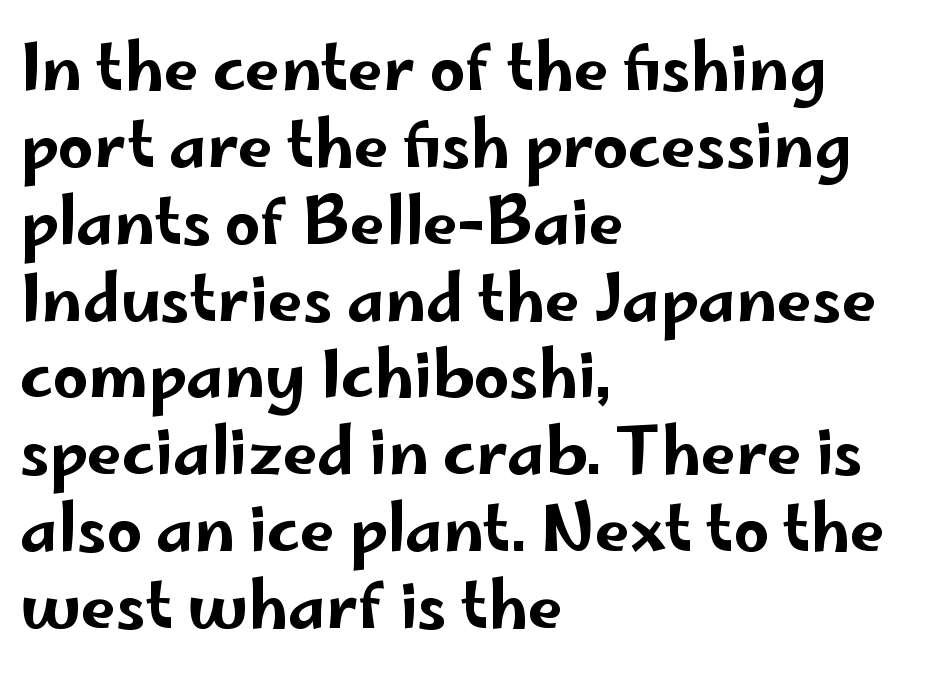
Think of a printed novel: that variable character pitch is what you see here. Every row of glyphs begins at an identical x-position on the left. The type family on display is of the sans-serif kind. Observe the ordinary spacing: letters are neighbours, not strangers. Nobody drew a line under any word here. The type sits square on the baseline with zero lean.
